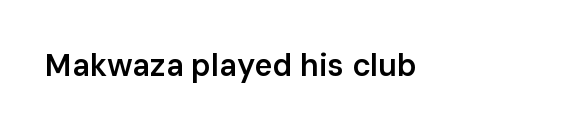
The space directly below the letters is spotless. The letters advance in unequal steps, a hallmark of proportional type. Look at the stroke-to-counter ratio: somewhat heavy, a semibold. Glyph-to-glyph distance matches everyday printed text.
